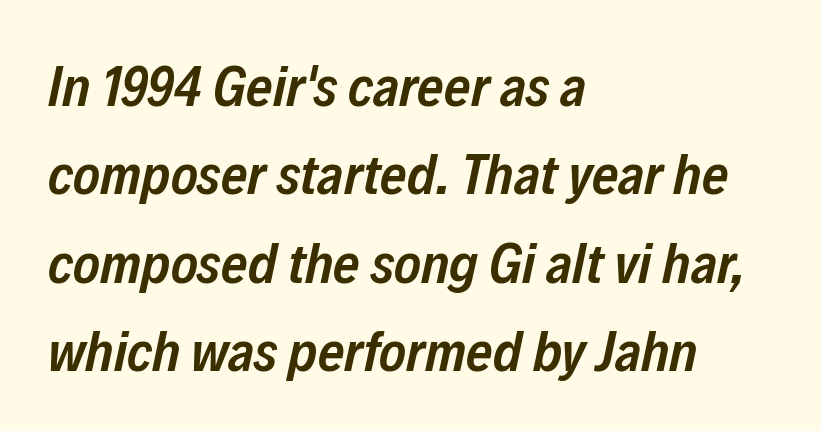
The image shows 57 px semibold, condensed type, italic (leaning right); set left-aligned, normal line spacing (1.55x), normal letter spacing, not underlined; low stroke contrast and a medium x-height.
